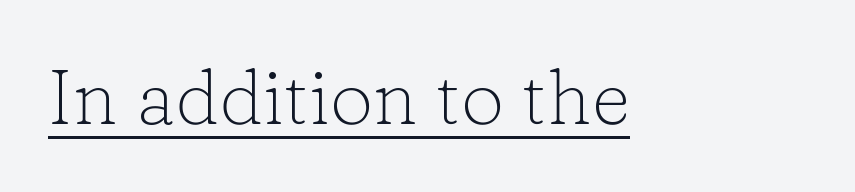
{"serif": "yes", "italic": "no", "bold": "no", "weight": "light", "width": "normal", "stroke_contrast": "low", "x_height": "medium", "monospaced": "no", "underline": "yes", "letter_spacing": "normal", "letter_spacing_em": 0.0, "glyph_px": 77}
